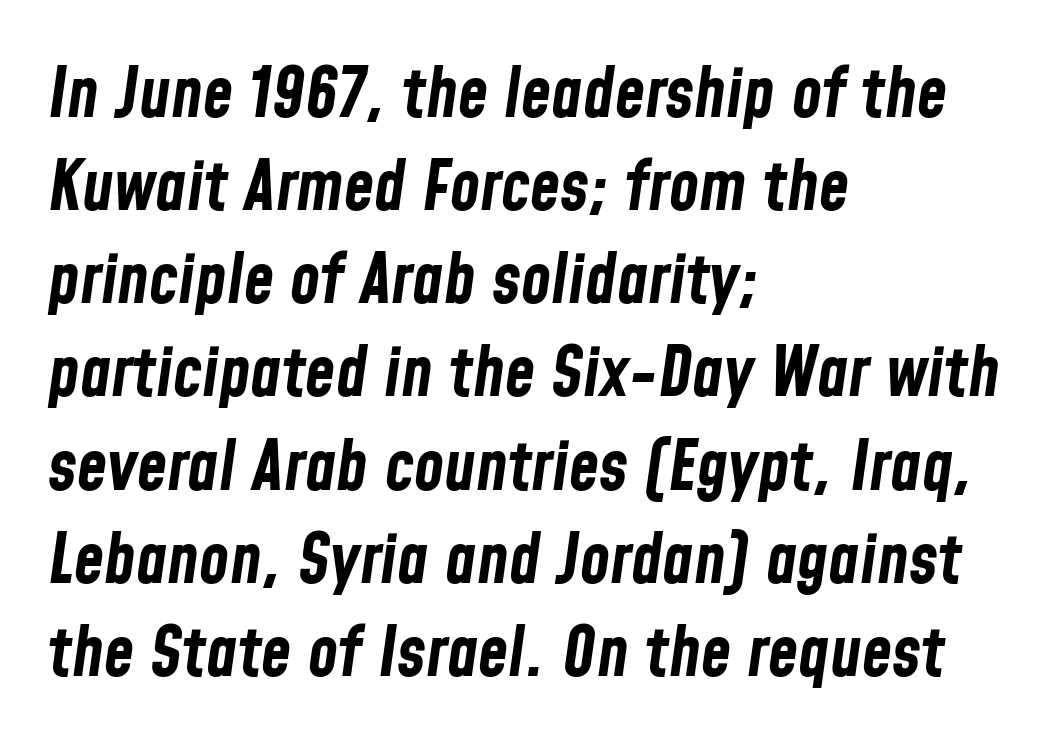
{"italic": "yes", "lean": "right", "slant_degrees": 8, "bold": "yes", "weight": "bold", "width": "condensed", "stroke_contrast": "low", "x_height": "medium", "monospaced": "no", "underline": "no", "align": "left", "line_spacing": "normal", "line_spacing_ratio": 1.35, "letter_spacing": "normal", "letter_spacing_em": 0.0, "glyph_px": 69}
